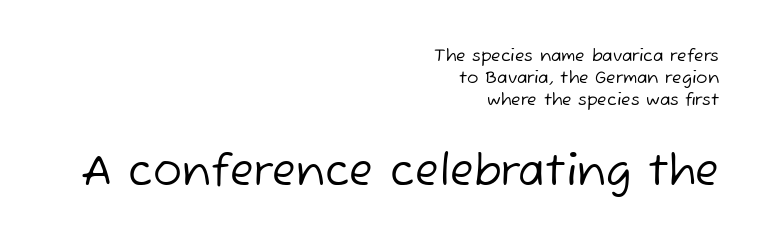
The image shows 43 px regular-weight sans-serif type; set right-aligned, normal line spacing (1.3x), normal letter spacing, not underlined; the second (bottom) block is 2.53x larger; low stroke contrast and a medium x-height.
